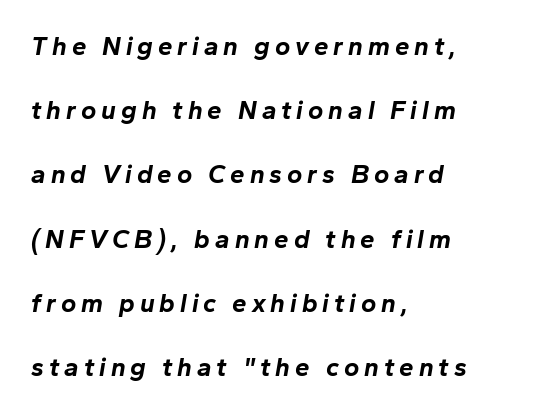
Quick note: italic. Notice how the passage keeps a crisp vertical edge on the left only. This sample trades compactness for vertical openness between lines. This is heavy type, rendered in bold. The foot of each line stays bare and open.
